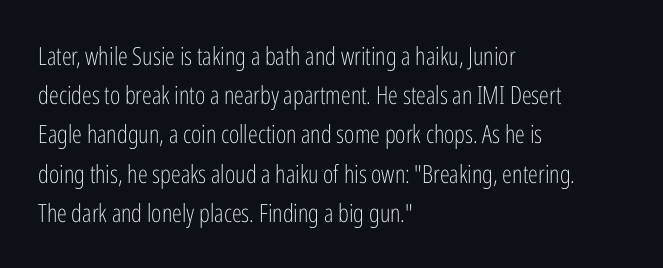
Is this a heavy cut? Hardly; it is regular or lighter. In CSS terms this would be text-align: left. Words appear dense and cohesive because spacing is normal. The gap between lines stays unmarked. Reading down the column, the eye jumps a familiar distance to each next line. This is roman type, the default non-slanted kind.
